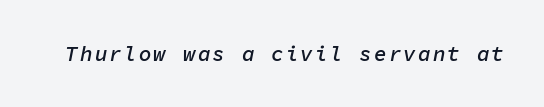
Any mark beneath the type? The region is blank. Rendered with sloped, italic letterforms. Set as a demibold, roughly 600 on the weight scale.
